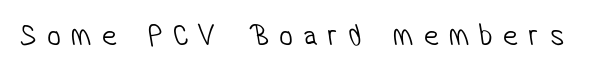
The image shows 31 px light, condensed sans-serif type; set unusually wide letter spacing (+0.33 em), not underlined; low stroke contrast and a medium x-height.
